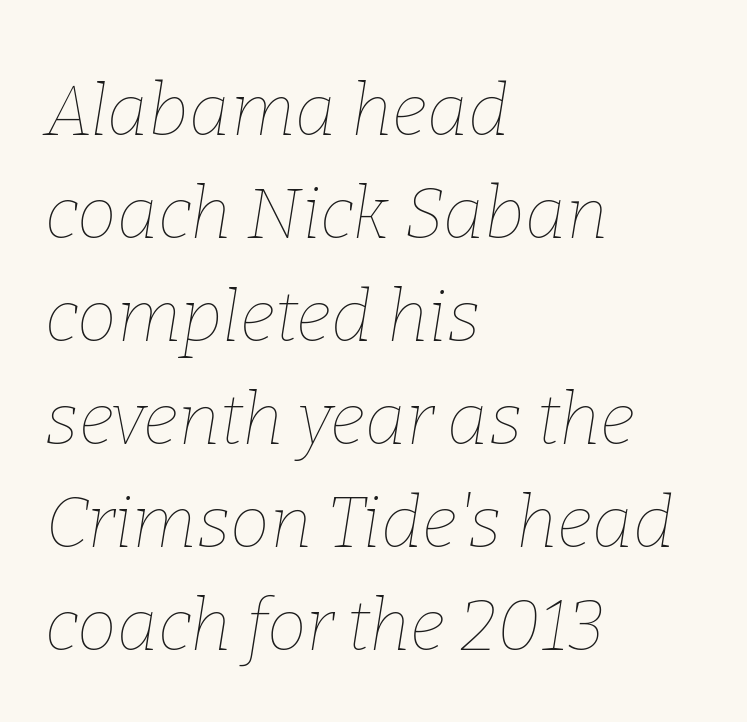
{"italic": "yes", "lean": "right", "slant_degrees": 9, "bold": "no", "weight": "thin", "width": "normal", "stroke_contrast": "low", "x_height": "medium", "monospaced": "no", "underline": "no", "align": "left", "line_spacing": "normal", "line_spacing_ratio": 1.45, "letter_spacing": "normal", "letter_spacing_em": 0.0, "glyph_px": 71}
